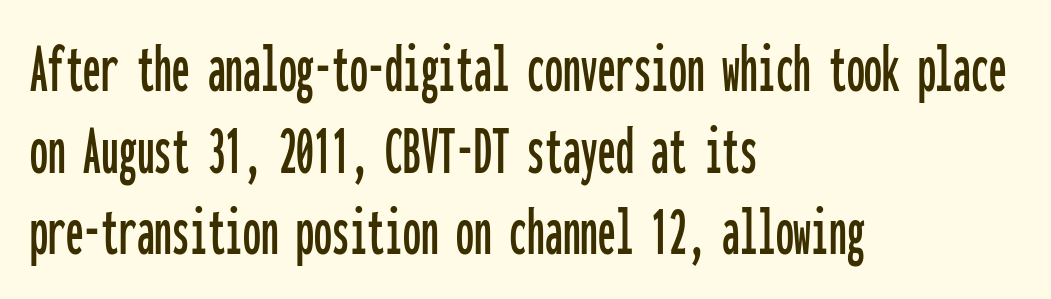
The image shows 71 px condensed sans-serif type, upright, monospaced; set left-aligned, tight line spacing (1.15x), normal letter spacing, not underlined; low stroke contrast and a medium x-height.
